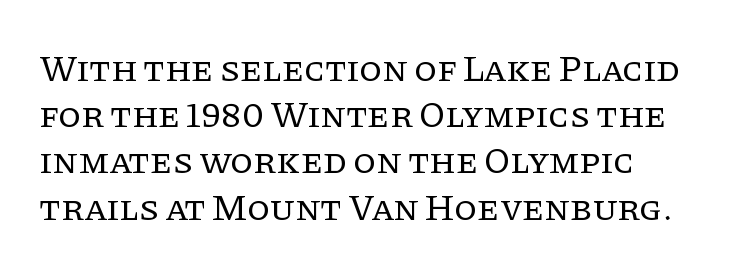
Q: Is the text bold? A: No.
Q: Is the text italic (slanted)? A: No, it is upright.
Q: Is the typeface a serif or a sans-serif typeface? A: Serif.
Q: Is the text underlined? A: No.
Q: How is the paragraph aligned? A: Left-aligned.
Q: Is the spacing between letters normal or unusually wide? A: Normal.
Q: Is the spacing between lines tight, normal or loose? A: Normal.
Q: Width (condensed, normal, or wide)? A: Normal.
Q: Stroke contrast? A: Low.
Q: x-height? A: Large.
Q: Monospaced? A: No.
